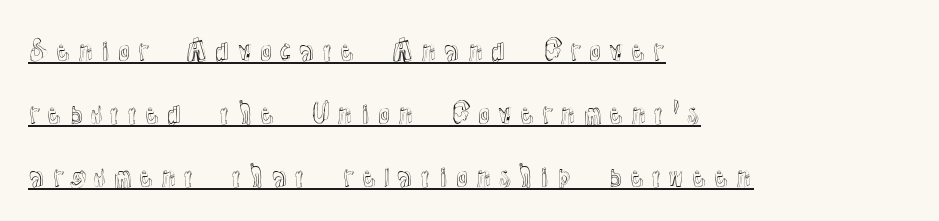
{"italic": "no", "underline": "yes", "align": "left", "line_spacing": "loose", "line_spacing_ratio": 2.42, "glyph_px": 26}
